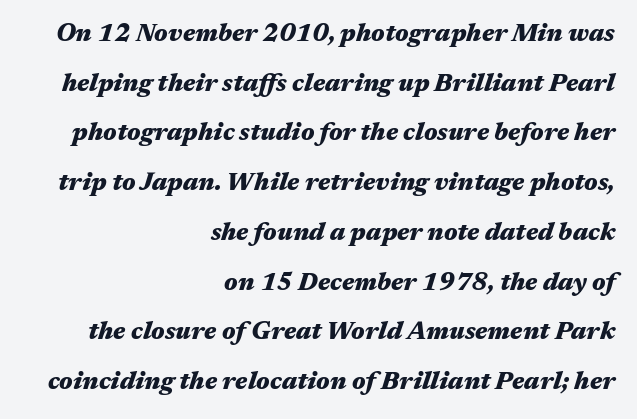
The image shows 25 px bold type, italic (leaning right); set right-aligned, loose line spacing (1.99x), normal letter spacing, not underlined.
